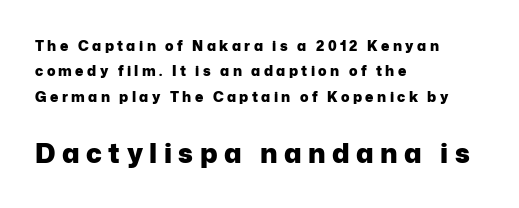
{"italic": "no", "bold": "yes", "underline": "no", "align": "left", "line_spacing_ratio": 1.82, "letter_spacing": "wide", "letter_spacing_em": 0.24, "larger_block": "second", "size_ratio": 1.93, "glyph_px": 27}
